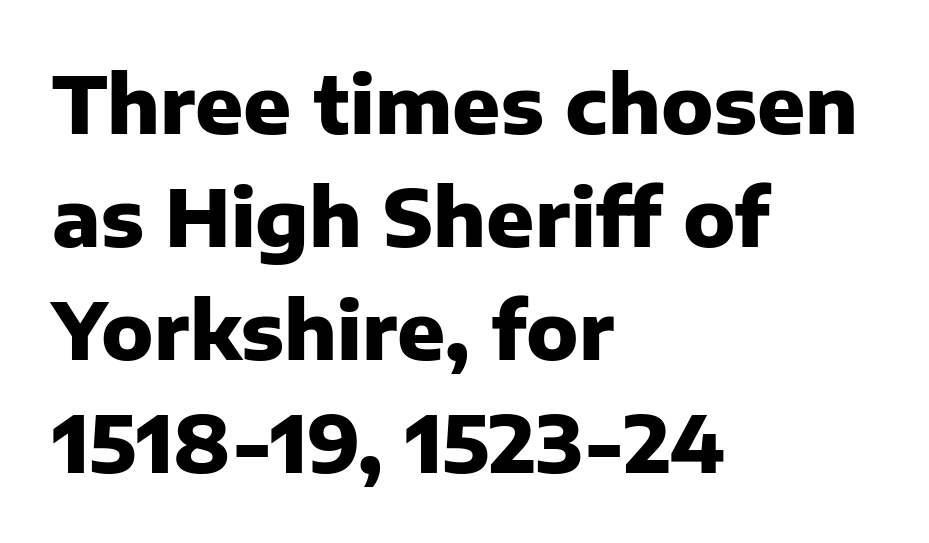
This rendering uses left alignment, leaving the right contour irregular. The face used here is proportionally spaced, like ordinary book or web type. Compared with typical body copy, the letter spacing here is the same. The zone under the glyphs is completely vacant. Leading matches the norm, producing a regular column. The letters stand straight up with perfectly vertical stems.
